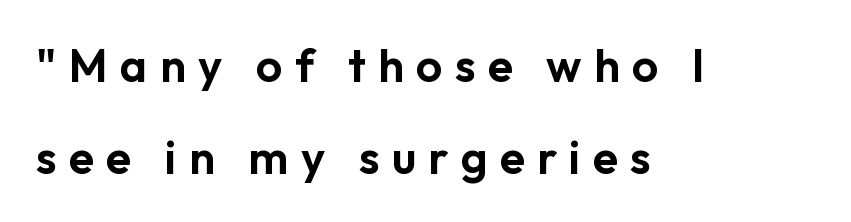
Serif or sans? Sans — the stroke terminals are bare. Lines of text with bare space underneath. The lines in this sample share a left origin and differ only in where they stop. A typesetter would call this heavily tracked-out type. Widely set lines give the paragraph a tall, airy silhouette. Vertical strokes here are truly vertical.
